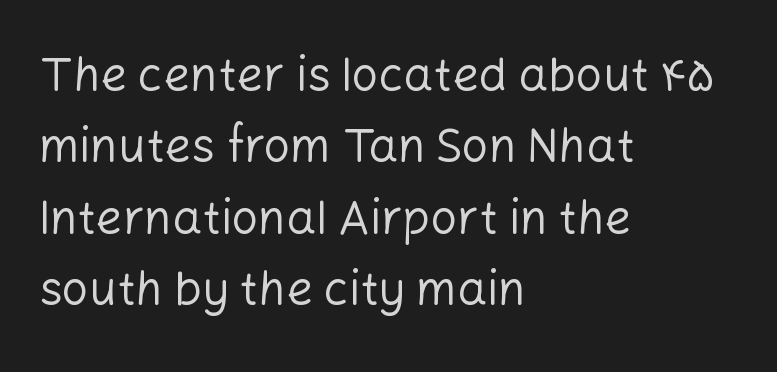
{"serif": "no", "italic": "no", "bold": "no", "weight": "regular", "width": "normal", "stroke_contrast": "low", "x_height": "medium", "monospaced": "no", "underline": "no", "align": "left", "line_spacing": "normal", "line_spacing_ratio": 1.52, "letter_spacing": "normal", "letter_spacing_em": 0.0, "glyph_px": 47}
